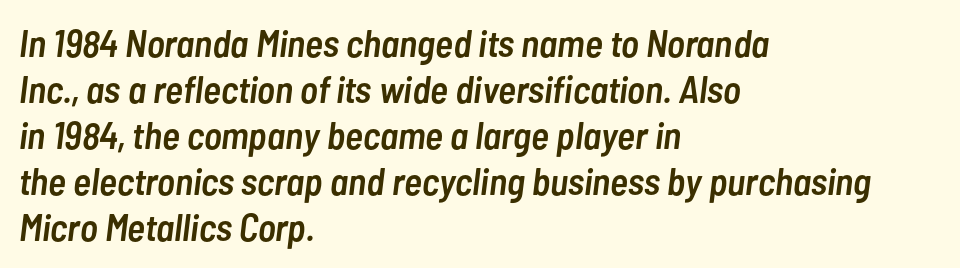
The image shows 38 px semibold, condensed type, italic (leaning right); set left-aligned, line spacing 1.21x, normal letter spacing, not underlined; low stroke contrast and a medium x-height.
